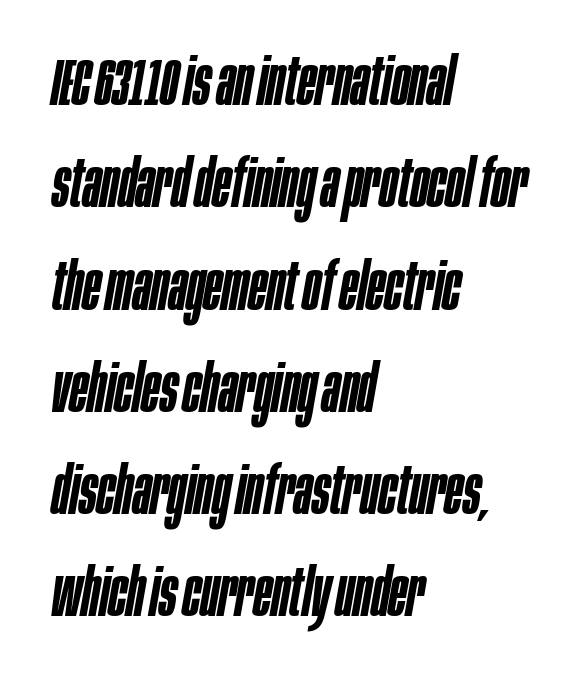
The rag falls on the right side of this text block. The words here are not underlined. These lines were composed using italics. This is moderately heavy type, rendered in semibold. Varying glyph widths throughout — classic text-font behaviour. Nothing unusual about the tracking: characters are spaced as the font intends.
